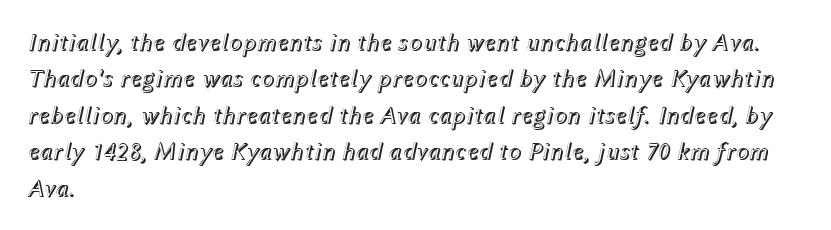
The image shows 25 px text type, italic (leaning right); set left-aligned, normal line spacing (1.46x), normal letter spacing, not underlined.
